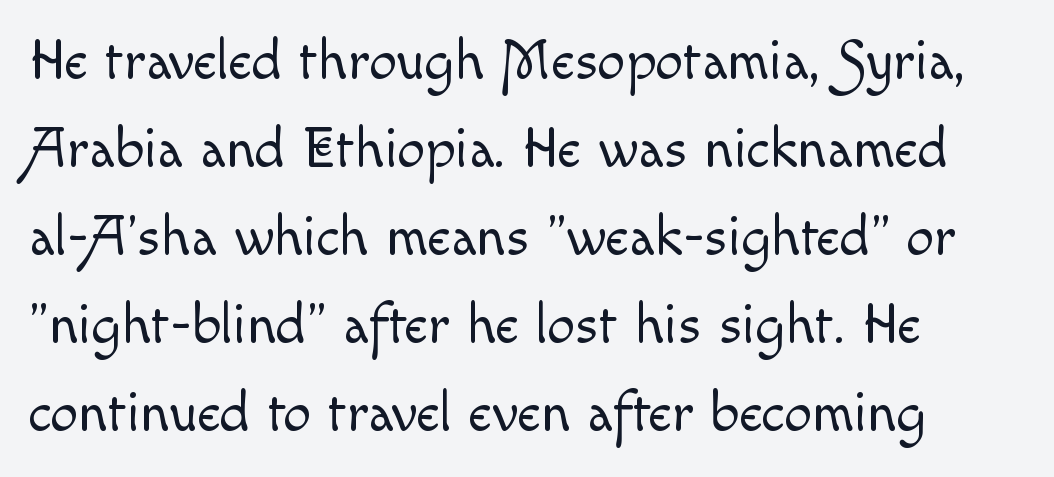
{"italic": "no", "bold": "no", "weight": "light", "width": "normal", "x_height": "small", "monospaced": "no", "underline": "no", "align": "left", "line_spacing": "normal", "line_spacing_ratio": 1.57, "letter_spacing": "normal", "letter_spacing_em": 0.0, "glyph_px": 56}
